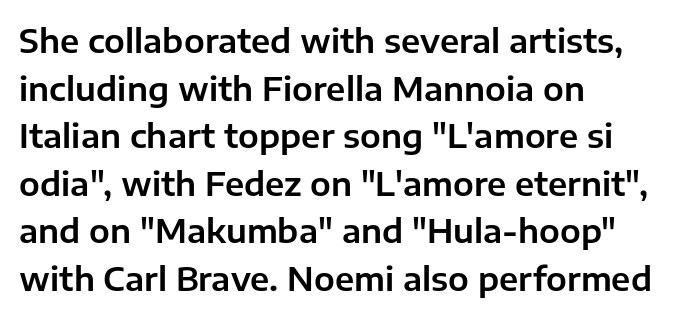
Leading: standard. Line beginnings align vertically; line endings do not. Spacing verdict: proportional, widths tailored to each character. It's the straight-up-and-down kind of type.
